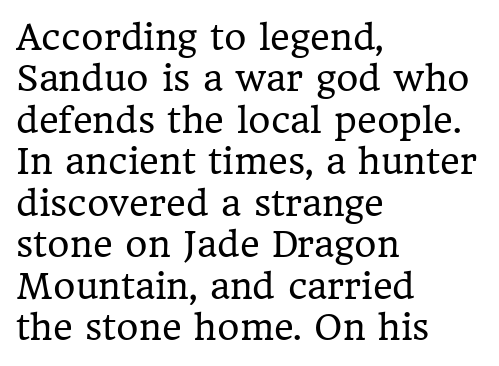
Compared with a typical body face, this is equally light or lighter still. Plain, unruled lines of type. Vertical strokes here are truly vertical. This sample has the flowing, uneven cadence of proportional lettering. What kind of face is this? One with serifs. The paragraph shown leans on its left margin.
